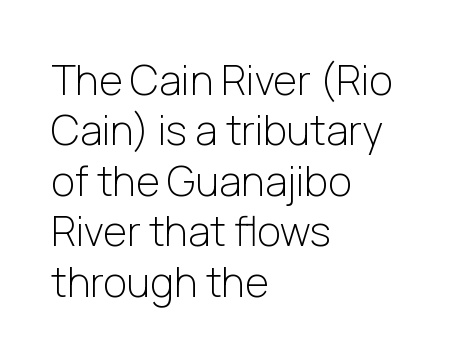
{"serif": "no", "italic": "no", "bold": "no", "weight": "light", "width": "normal", "stroke_contrast": "low", "x_height": "medium", "monospaced": "no", "underline": "no", "align": "left", "line_spacing_ratio": 1.23, "letter_spacing": "normal", "letter_spacing_em": 0.0, "glyph_px": 41}
